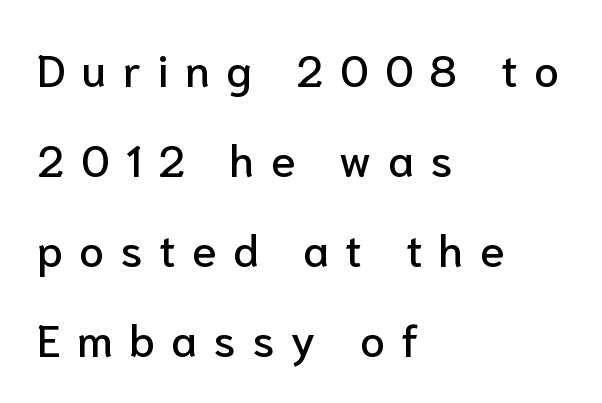
If you drew a line through each stem, it would be perfectly vertical. Rows of type keep a wide berth in the vertical direction. The letters are spread apart with noticeably loose tracking. A sans-serif font was chosen for this passage. Each line starts at the same left margin while the right side varies. The space directly below the letters is spotless.
